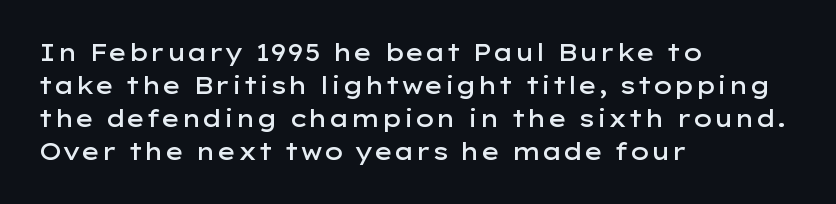
The image shows 23 px text type, upright; set left-aligned, normal line spacing (1.43x), normal letter spacing, not underlined.
